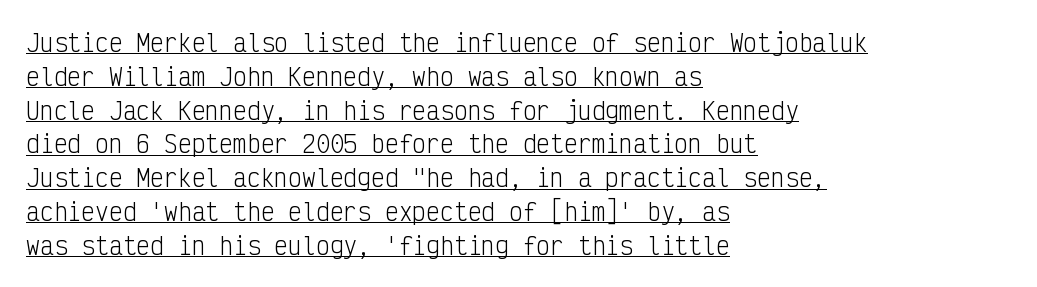
{"italic": "no", "bold": "no", "underline": "yes", "align": "left", "line_spacing": "normal", "line_spacing_ratio": 1.47, "letter_spacing": "normal", "letter_spacing_em": 0.0, "glyph_px": 23}
